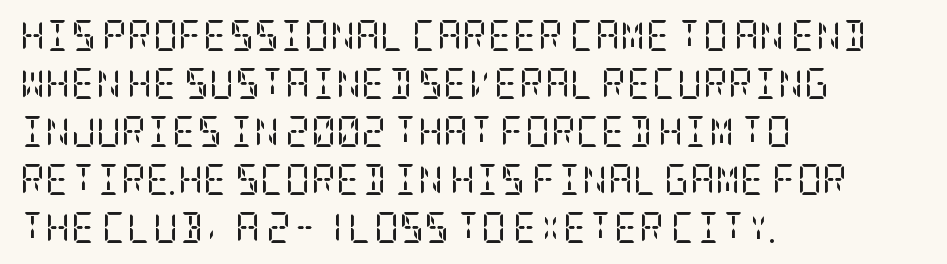
Q: Is the text bold? A: No.
Q: Is the text italic (slanted)? A: No, it is upright.
Q: Is the typeface a serif or a sans-serif typeface? A: Serif.
Q: Is the text underlined? A: No.
Q: How is the paragraph aligned? A: Left-aligned.
Q: Is the spacing between letters normal or unusually wide? A: Normal.
Q: Is the spacing between lines tight, normal or loose? A: Normal.
Q: Width (condensed, normal, or wide)? A: Condensed.
Q: Stroke contrast? A: Low.
Q: x-height? A: Large.
